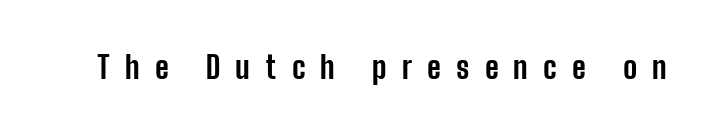
Q: Is the text bold? A: Yes.
Q: Is the text italic (slanted)? A: No, it is upright.
Q: Is the typeface a serif or a sans-serif typeface? A: Sans-serif.
Q: Is the text underlined? A: No.
Q: Is the spacing between letters normal or unusually wide? A: Unusually wide.
Q: Width (condensed, normal, or wide)? A: Condensed.
Q: Stroke contrast? A: Low.
Q: x-height? A: Medium.
Q: Monospaced? A: No.
